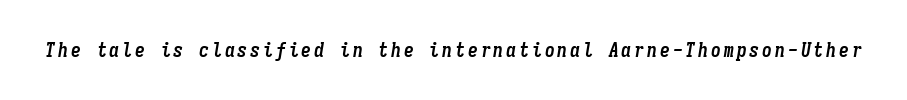
The typography opts for an oblique posture over an upright one. Is the type bold? Yes — the strokes are clearly thick and heavy. The words here are not underlined.
